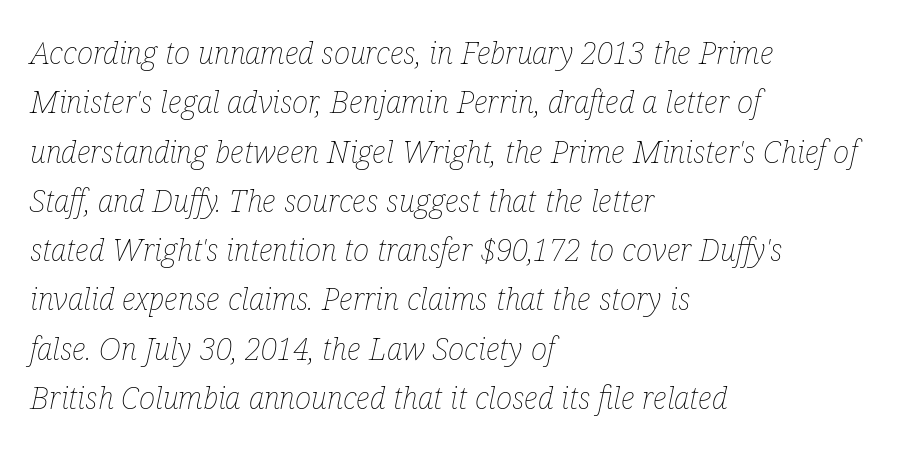
The image shows 31 px thin, condensed type, italic (leaning right); set left-aligned, normal line spacing (1.59x), normal letter spacing, not underlined; low stroke contrast and a medium x-height.
